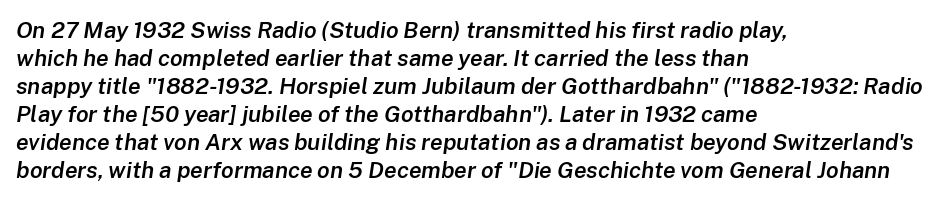
The image shows 23 px text type, italic (leaning right); set left-aligned, line spacing 1.22x, normal letter spacing, not underlined.
